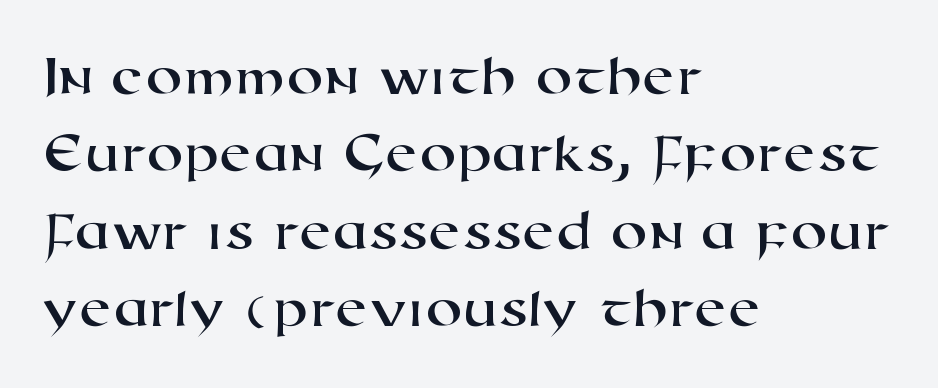
The image shows 59 px wide sans-serif type; set left-aligned, normal line spacing (1.31x), normal letter spacing, not underlined; high stroke contrast and a medium x-height.
